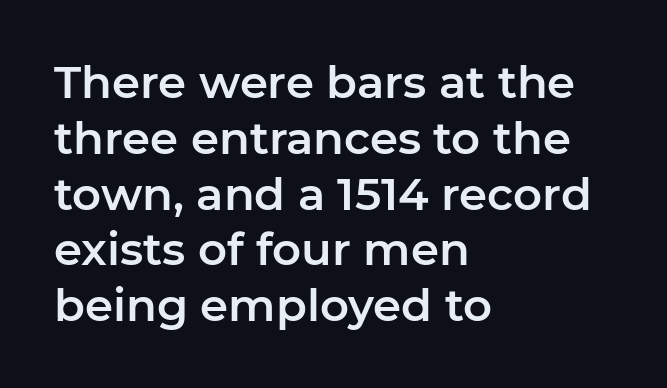
The text block is weighted toward the left margin, trailing off unevenly rightward. The typography opts for an upright posture over an oblique one. These lines are rendered in a variable-pitch font. The baseline area is clear. The face used here is a sans, in the tradition of grotesques and geometrics. Nothing unusual about the tracking: characters are spaced as the font intends.
